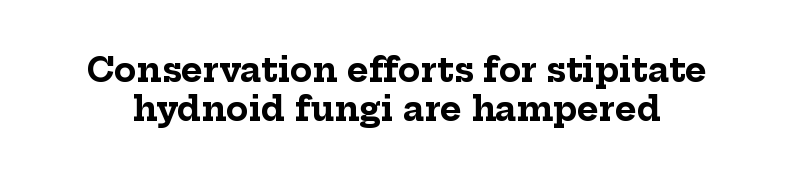
The image shows 33 px bold serif type, upright; set line spacing 1.18x, normal letter spacing, not underlined; low stroke contrast and a medium x-height.
